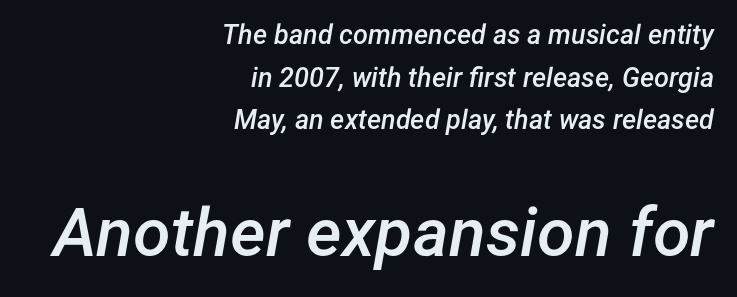
The image shows 68 px semibold type, italic (leaning right); set right-aligned, normal line spacing (1.58x), normal letter spacing, not underlined; the second (bottom) block is 2.52x larger; low stroke contrast and a medium x-height.
